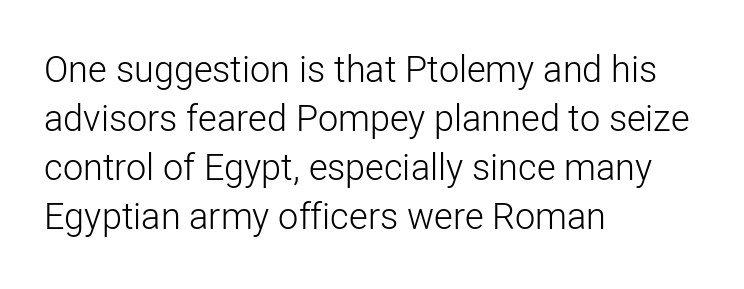
The image shows 36 px light sans-serif type, upright; set left-aligned, normal line spacing (1.36x), normal letter spacing, not underlined; low stroke contrast and a medium x-height.
